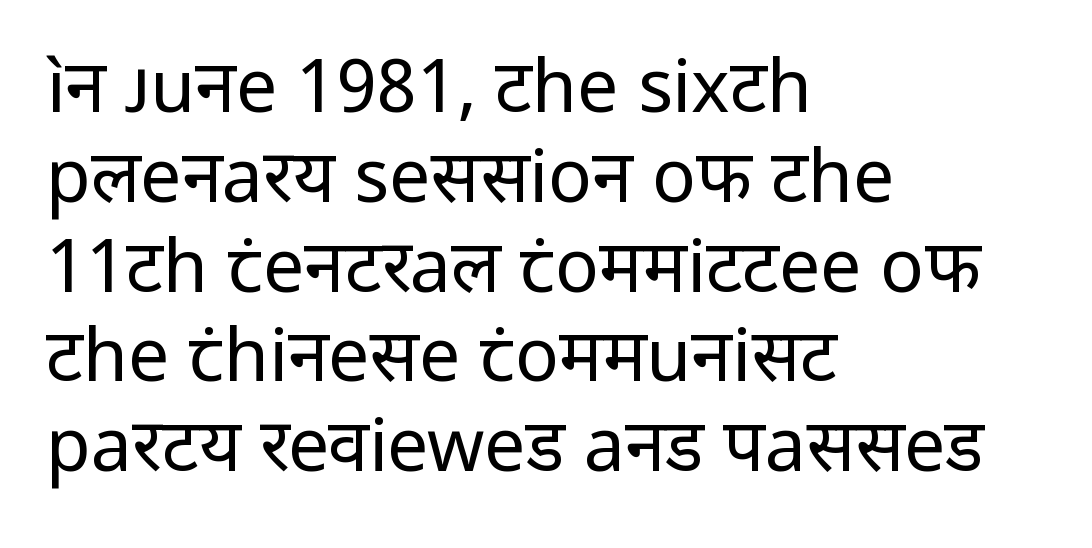
Q: Is the text bold? A: No.
Q: Is the text italic (slanted)? A: No, it is upright.
Q: Is the typeface a serif or a sans-serif typeface? A: Sans-serif.
Q: Is the text underlined? A: No.
Q: How is the paragraph aligned? A: Left-aligned.
Q: Is the spacing between letters normal or unusually wide? A: Normal.
Q: Width (condensed, normal, or wide)? A: Normal.
Q: Stroke contrast? A: Low.
Q: x-height? A: Medium.
Q: Monospaced? A: No.
